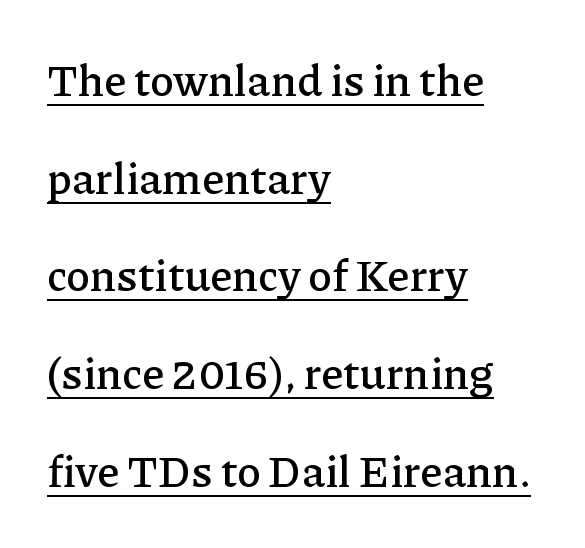
This is roman type, the default non-slanted kind. If you drew a ruler down the left edge, every line would touch it. The glyphs are accompanied by a horizontal stroke just below them. Here the designer chose a conventional face with non-uniform glyph widths.
